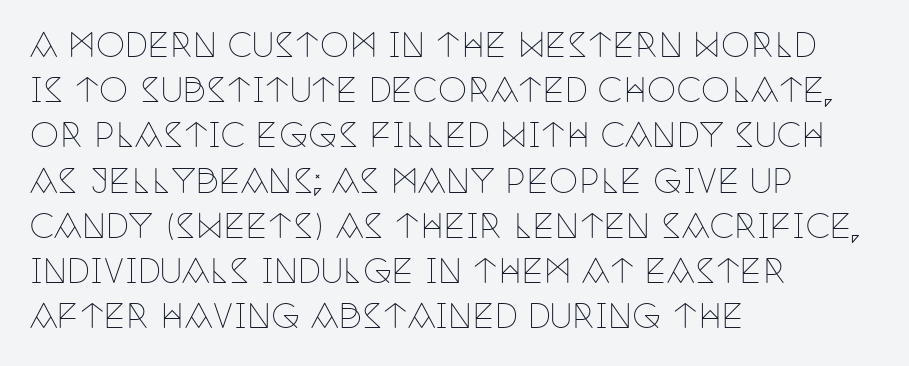
A typesetter would call this zero additional tracking. The passage shown is typed in a proportional face where columns would drift. Line starts are locked; line ends wander. Regarding leading, the lines here are spaced in the standard way.
